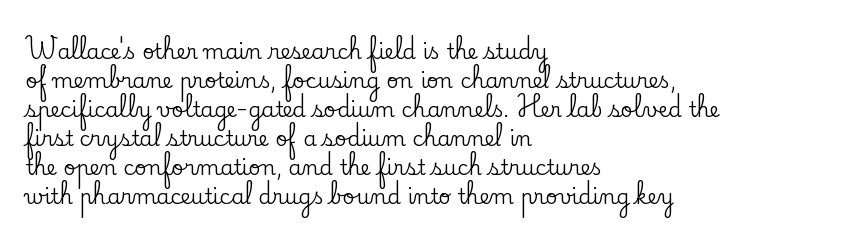
Does the leading feel generous? No, just average. Nobody touched the tracking dial on this one. This is the regular roman posture of the typeface. Visually the block forms a straight wall on the left and a jagged coastline on the right.
